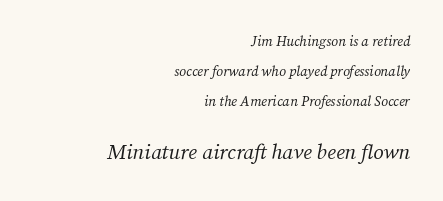
The composition opens small and finishes big. Emphasis-style slanted type is in use. Does extra space separate the letters? No, they use regular spacing. Bare-footed words on every line. The strokes carry an ordinary text weight at most. The leading is generous, giving the passage an open texture.
